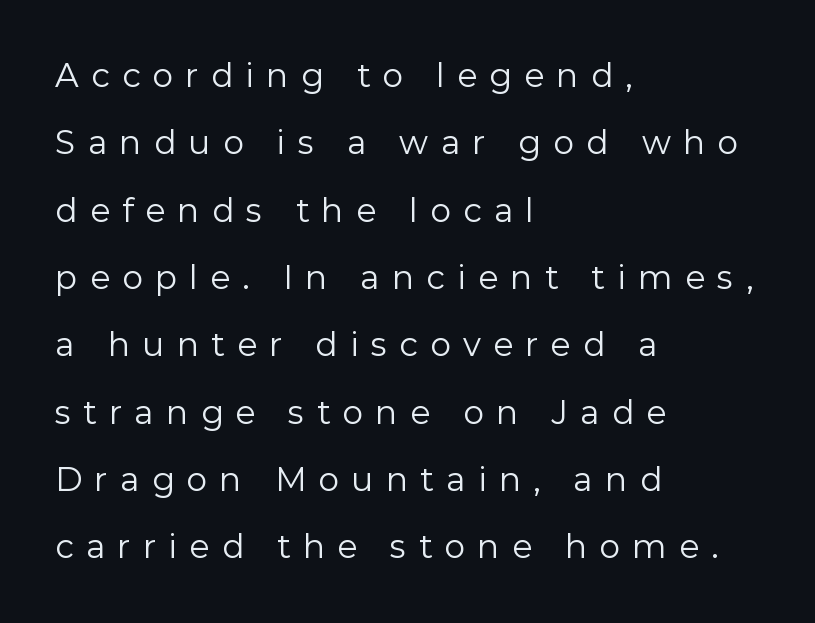
Q: Is the text bold? A: No.
Q: Is the text italic (slanted)? A: No, it is upright.
Q: Is the typeface a serif or a sans-serif typeface? A: Sans-serif.
Q: Is the text underlined? A: No.
Q: How is the paragraph aligned? A: Left-aligned.
Q: Is the spacing between letters normal or unusually wide? A: Unusually wide.
Q: Is the spacing between lines tight, normal or loose? A: Loose.
Q: Width (condensed, normal, or wide)? A: Normal.
Q: x-height? A: Medium.
Q: Monospaced? A: No.
